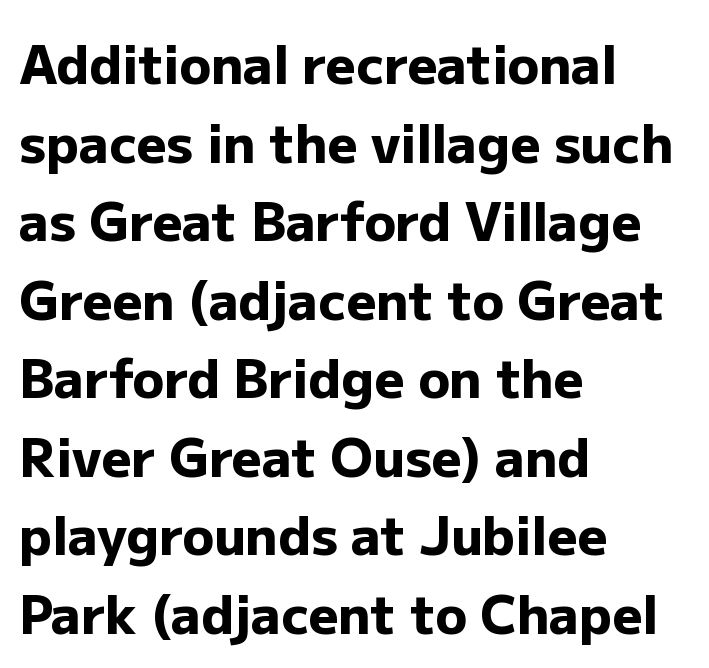
{"serif": "no", "italic": "no", "bold": "yes", "weight": "heavy", "width": "normal", "stroke_contrast": "low", "x_height": "medium", "monospaced": "no", "underline": "no", "align": "left", "line_spacing": "normal", "line_spacing_ratio": 1.51, "letter_spacing": "normal", "letter_spacing_em": 0.0, "glyph_px": 52}
